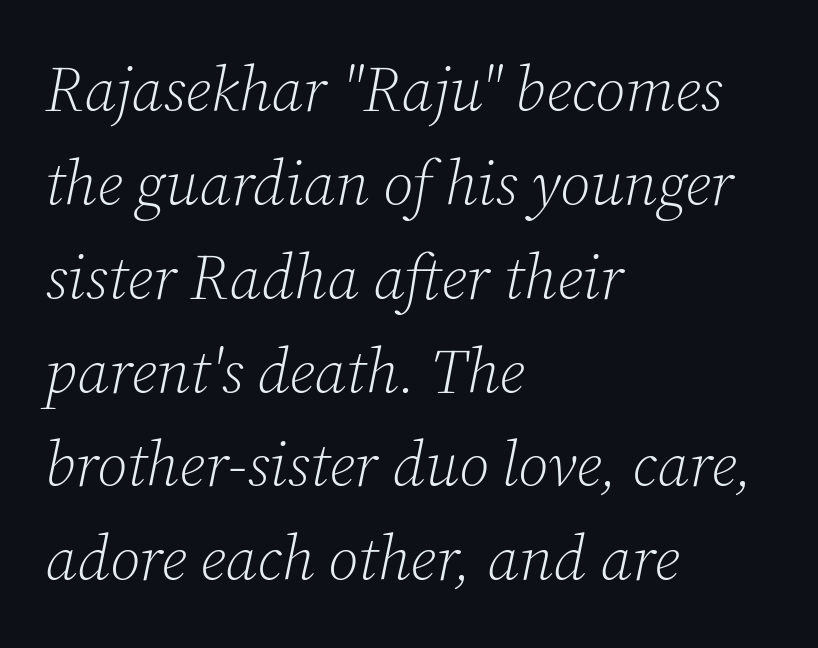
{"serif": "yes", "italic": "yes", "lean": "right", "slant_degrees": 12, "bold": "no", "weight": "light", "width": "normal", "stroke_contrast": "low", "x_height": "medium", "monospaced": "no", "underline": "no", "align": "left", "line_spacing": "normal", "line_spacing_ratio": 1.49, "letter_spacing": "normal", "letter_spacing_em": 0.0, "glyph_px": 63}
